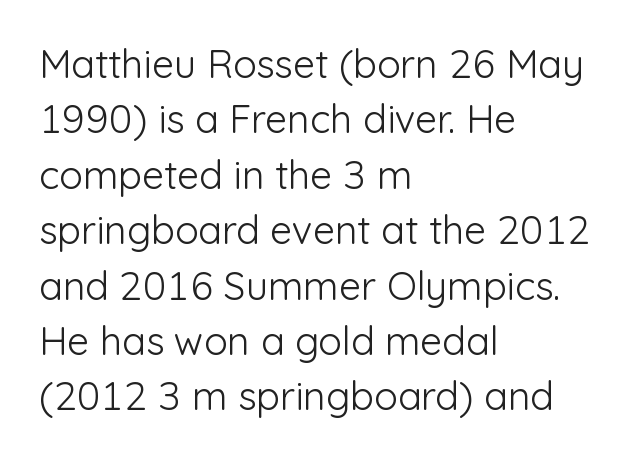
Q: Is the text bold? A: No.
Q: Is the text italic (slanted)? A: No, it is upright.
Q: Is the typeface a serif or a sans-serif typeface? A: Sans-serif.
Q: Is the text underlined? A: No.
Q: How is the paragraph aligned? A: Left-aligned.
Q: Is the spacing between letters normal or unusually wide? A: Normal.
Q: Is the spacing between lines tight, normal or loose? A: Normal.
Q: Width (condensed, normal, or wide)? A: Normal.
Q: Stroke contrast? A: Low.
Q: x-height? A: Medium.
Q: Monospaced? A: No.
